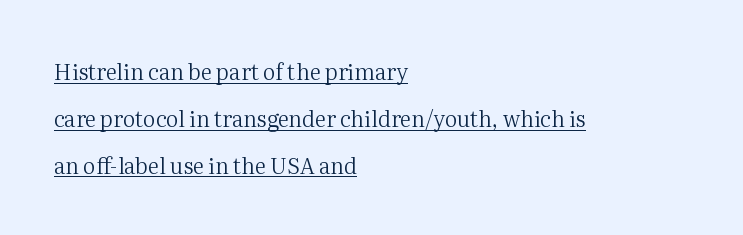
Q: Is the text bold? A: No.
Q: Is the text italic (slanted)? A: No, it is upright.
Q: Is the text underlined? A: Yes.
Q: How is the paragraph aligned? A: Left-aligned.
Q: Is the spacing between letters normal or unusually wide? A: Normal.
Q: Is the spacing between lines tight, normal or loose? A: Loose.
